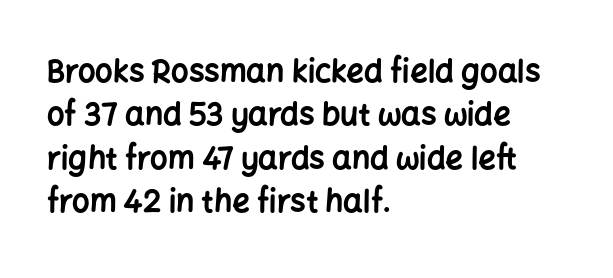
{"serif": "no", "italic": "no", "bold": "yes", "weight": "bold", "width": "normal", "stroke_contrast": "low", "x_height": "medium", "monospaced": "no", "underline": "no", "align": "left", "line_spacing": "normal", "line_spacing_ratio": 1.4, "letter_spacing": "normal", "letter_spacing_em": 0.0, "glyph_px": 31}
